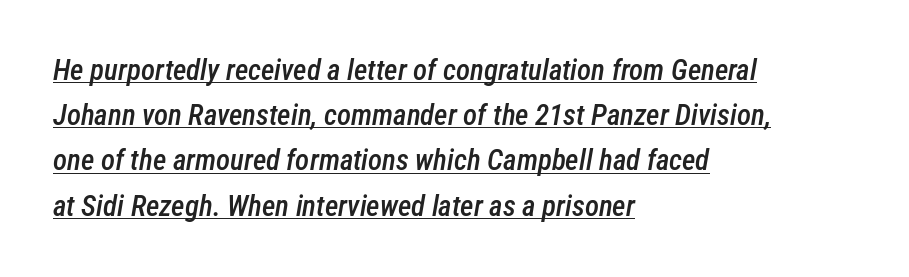
{"italic": "yes", "lean": "right", "slant_degrees": 12, "bold": "semi", "weight": "semibold", "width": "condensed", "stroke_contrast": "low", "x_height": "medium", "monospaced": "no", "underline": "yes", "align": "left", "line_spacing": "normal", "line_spacing_ratio": 1.56, "letter_spacing": "normal", "letter_spacing_em": 0.0, "glyph_px": 29}
